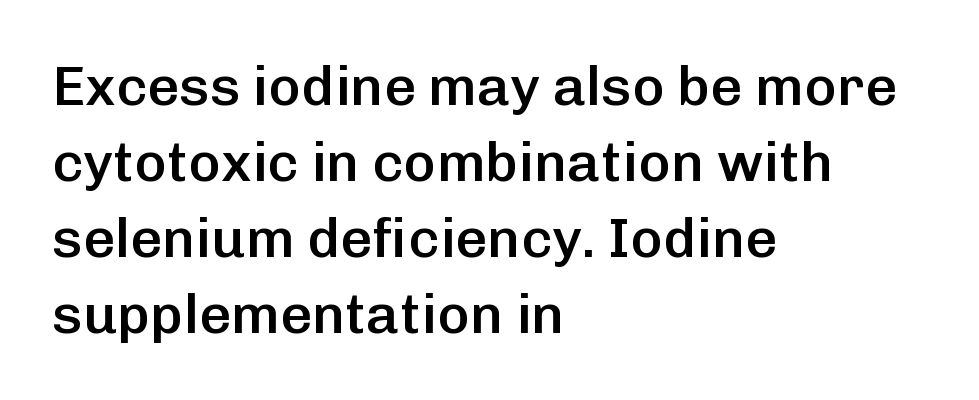
The image shows 56 px semibold sans-serif type, upright; set left-aligned, normal line spacing (1.36x), normal letter spacing, not underlined; low stroke contrast and a medium x-height.
